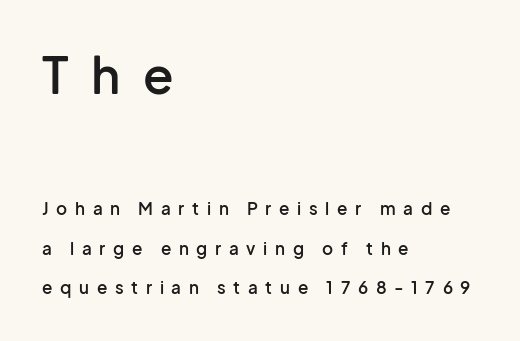
Q: Is the text bold? A: Semi-bold.
Q: Is the text italic (slanted)? A: No, it is upright.
Q: Is the typeface a serif or a sans-serif typeface? A: Sans-serif.
Q: Is the text underlined? A: No.
Q: How is the paragraph aligned? A: Left-aligned.
Q: Is the spacing between letters normal or unusually wide? A: Unusually wide.
Q: Is the spacing between lines tight, normal or loose? A: Loose.
Q: Which block of text is set in a larger size, the first (top) or the second (bottom)? A: The first (top) one.
Q: Width (condensed, normal, or wide)? A: Normal.
Q: Stroke contrast? A: Low.
Q: x-height? A: Medium.
Q: Monospaced? A: No.
